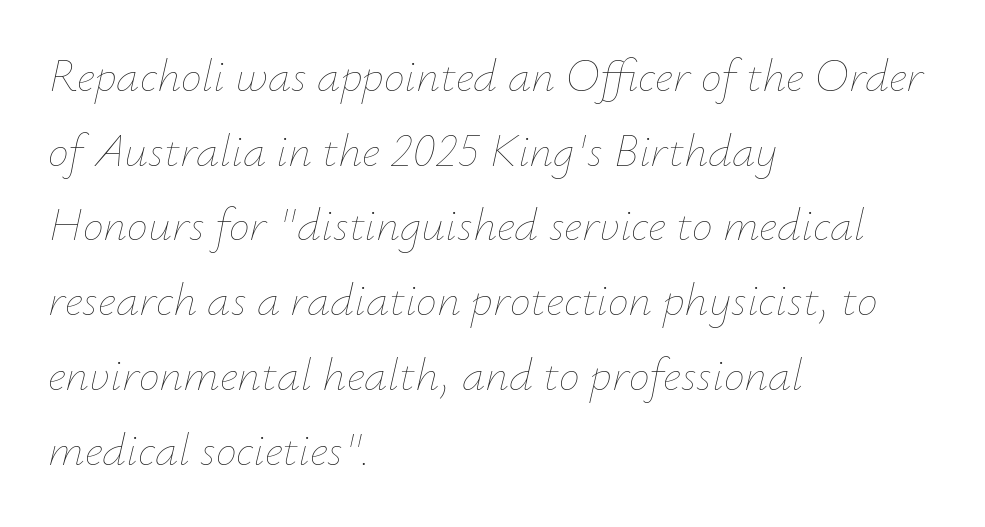
Q: Is the text bold? A: No.
Q: Is the text italic (slanted)? A: Yes, it leans right by about 12 degrees.
Q: Is the text underlined? A: No.
Q: How is the paragraph aligned? A: Left-aligned.
Q: Is the spacing between letters normal or unusually wide? A: Normal.
Q: Is the spacing between lines tight, normal or loose? A: Normal.
Q: Width (condensed, normal, or wide)? A: Normal.
Q: Stroke contrast? A: Low.
Q: x-height? A: Small.
Q: Monospaced? A: No.
